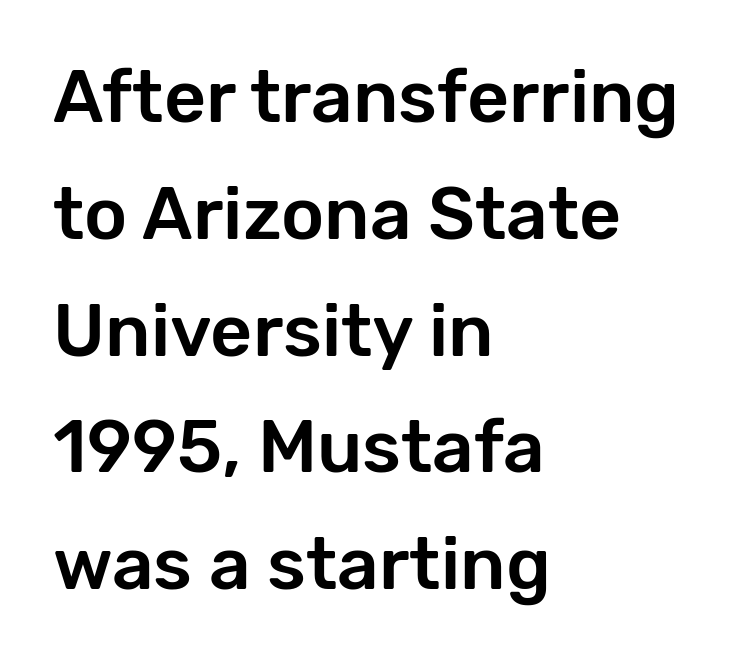
{"serif": "no", "italic": "no", "width": "normal", "stroke_contrast": "low", "x_height": "medium", "monospaced": "no", "underline": "no", "align": "left", "line_spacing": "normal", "line_spacing_ratio": 1.6, "letter_spacing": "normal", "letter_spacing_em": 0.0, "glyph_px": 73}
